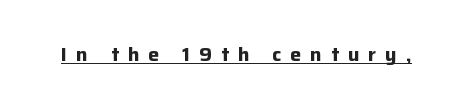
Beneath each row of characters lies a ruled line. Characters remain perfectly vertical along every line. Compared with typical body copy, the letter spacing here is much looser. The rendering uses a bold face; every stroke is thick and dark.
